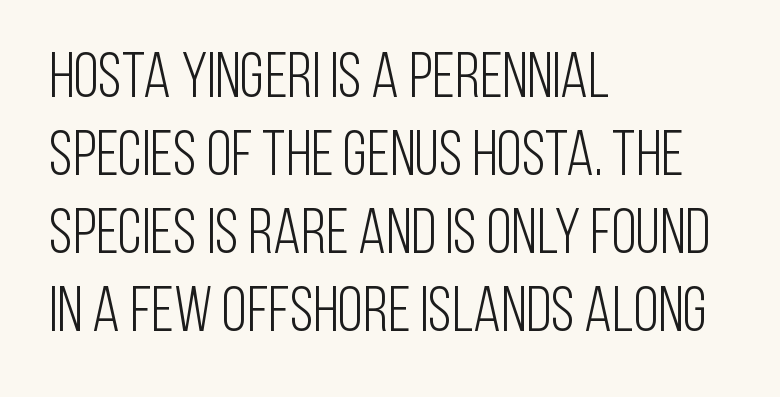
Q: Is the text bold? A: No.
Q: Is the text italic (slanted)? A: No, it is upright.
Q: Is the typeface a serif or a sans-serif typeface? A: Sans-serif.
Q: Is the text underlined? A: No.
Q: How is the paragraph aligned? A: Left-aligned.
Q: Is the spacing between letters normal or unusually wide? A: Normal.
Q: Width (condensed, normal, or wide)? A: Condensed.
Q: Stroke contrast? A: Low.
Q: x-height? A: Large.
Q: Monospaced? A: No.
